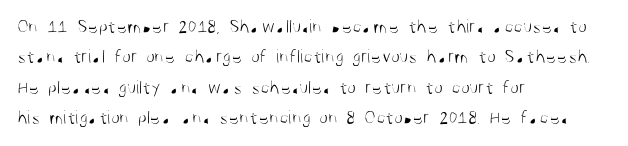
Q: Is the text bold? A: No.
Q: Is the text italic (slanted)? A: No, it is upright.
Q: Is the text underlined? A: No.
Q: How is the paragraph aligned? A: Left-aligned.
Q: Is the spacing between letters normal or unusually wide? A: Normal.
Q: Is the spacing between lines tight, normal or loose? A: Normal.
